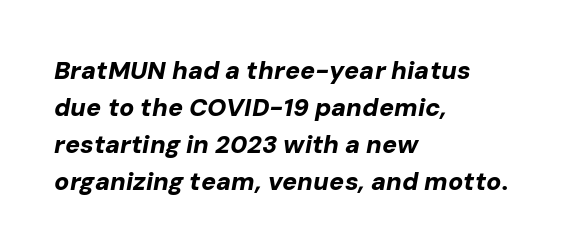
Q: Is the text bold? A: Yes.
Q: Is the text italic (slanted)? A: Yes, it leans right by about 10 degrees.
Q: Is the text underlined? A: No.
Q: How is the paragraph aligned? A: Left-aligned.
Q: Is the spacing between letters normal or unusually wide? A: Normal.
Q: Is the spacing between lines tight, normal or loose? A: Normal.
